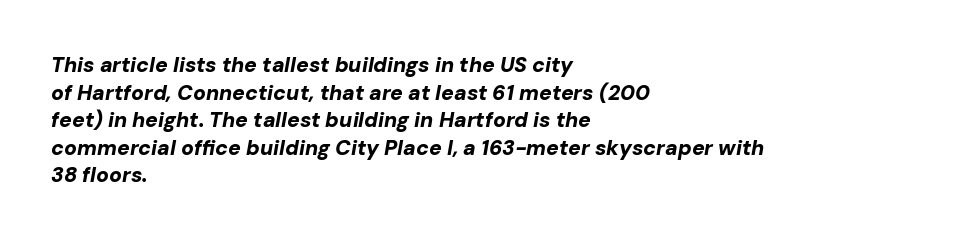
{"italic": "yes", "lean": "right", "slant_degrees": 10, "bold": "yes", "underline": "no", "align": "left", "line_spacing": "normal", "line_spacing_ratio": 1.31, "letter_spacing": "normal", "letter_spacing_em": 0.0, "glyph_px": 21}
